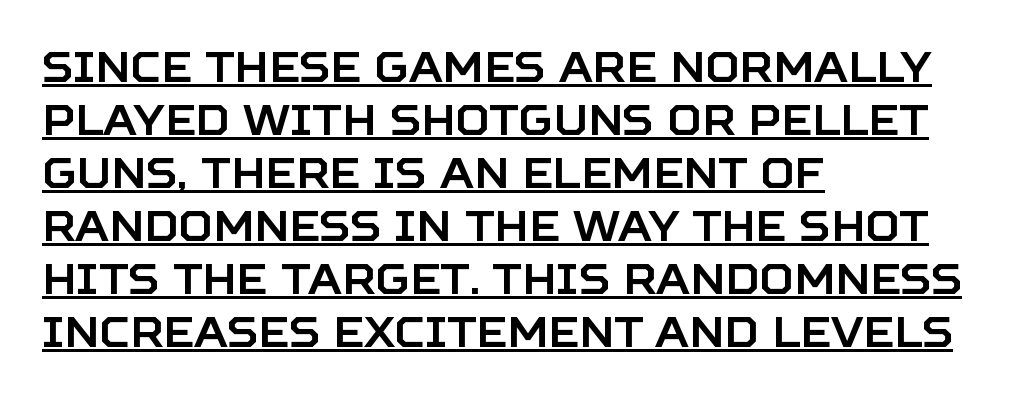
The typesetter has applied underlining to the passage shown. Characters follow at the spacing the type designer built in. The rendering uses natural spacing where letterforms have individual widths. A sans-serif font was chosen for this passage. Successive baselines arrive at the customary interval. Designer's note — italics off, roman on.
